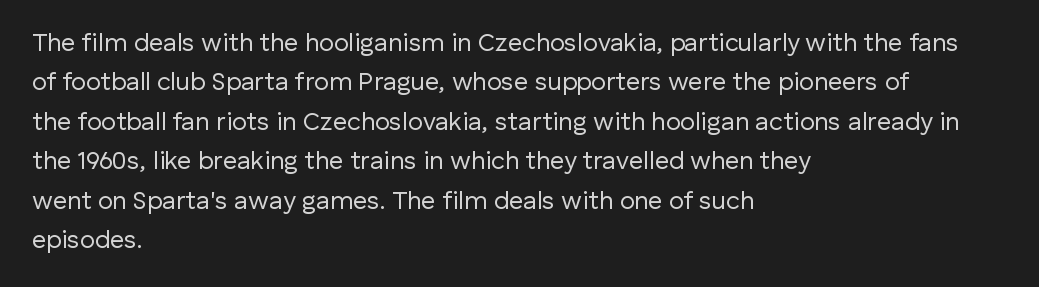
{"italic": "no", "bold": "no", "underline": "no", "align": "left", "line_spacing": "normal", "line_spacing_ratio": 1.58, "letter_spacing": "normal", "letter_spacing_em": 0.0, "glyph_px": 25}
